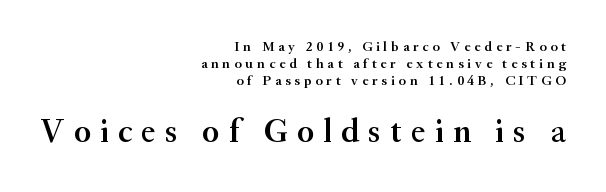
The face used here is proportionally spaced, like ordinary book or web type. Casual observation: everything's shoved over to the right. A bare baseline throughout the passage. Here the second block reads like a headline and the first like body copy. Tall strokes in this sample are plumb rather than angled. These lines have a slow, spaced-out rhythm from letter to letter.
